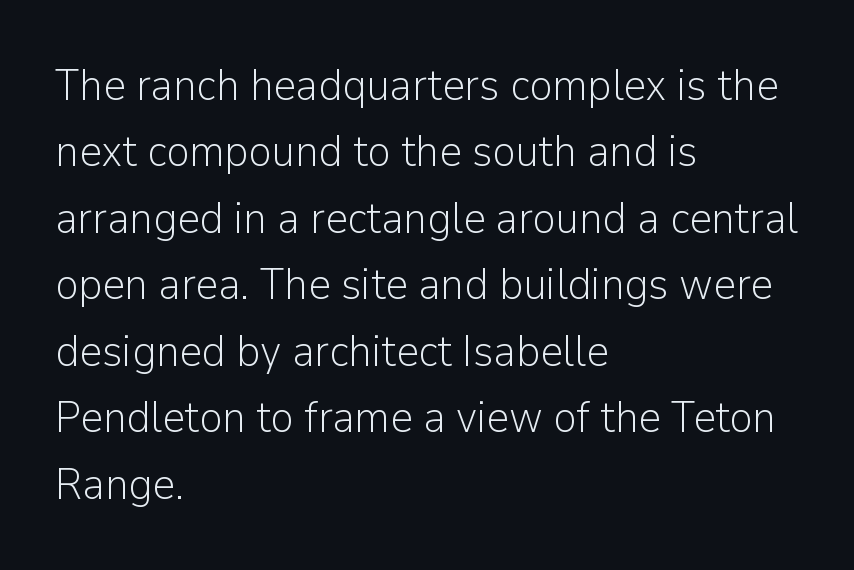
The image shows 44 px light sans-serif type, upright; set left-aligned, normal line spacing (1.51x), normal letter spacing, not underlined; low stroke contrast and a medium x-height.
